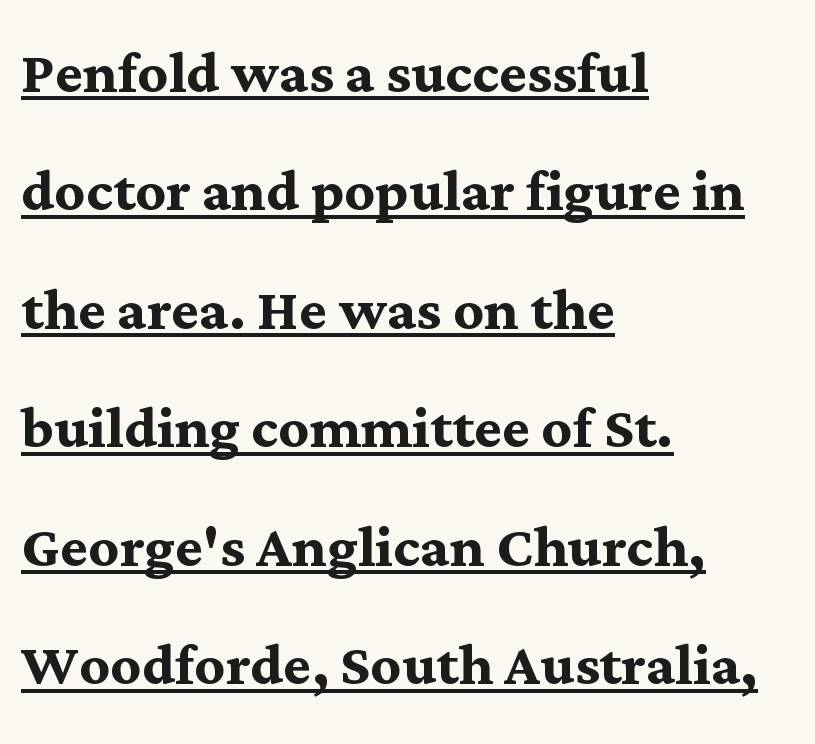
The typography opts for an upright posture over an oblique one. In terms of weight, the rendering is a true, heavy bold. The passage shown is typed in a proportional face where columns would drift. In terms of letterspacing, this is plain default setting.
